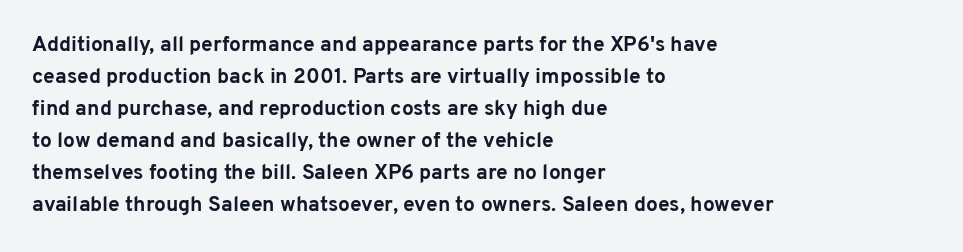
{"italic": "no", "bold": "yes", "underline": "no", "align": "left", "line_spacing": "normal", "line_spacing_ratio": 1.52, "letter_spacing": "normal", "letter_spacing_em": 0.0, "glyph_px": 21}
